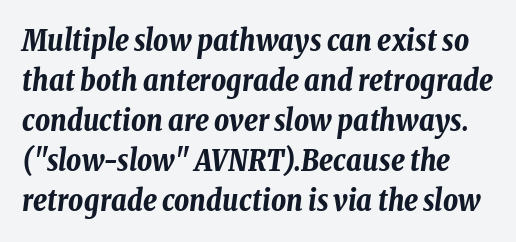
The image shows 29 px bold, condensed type, italic (leaning right); set normal line spacing (1.38x), normal letter spacing, not underlined; low stroke contrast and a medium x-height.
